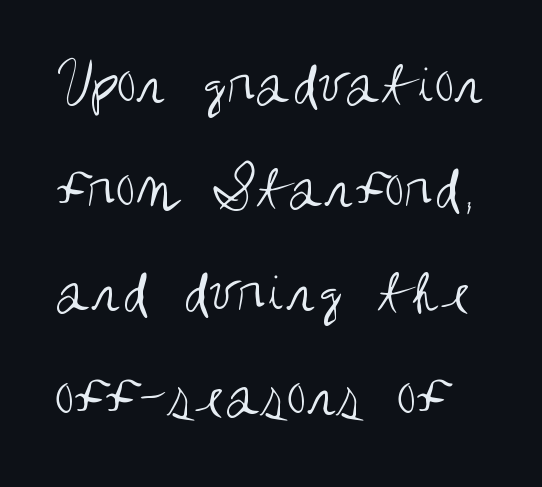
The image shows 65 px regular-weight, condensed sans-serif type; set normal line spacing (1.6x), normal letter spacing, not underlined; medium stroke contrast and a large x-height.
